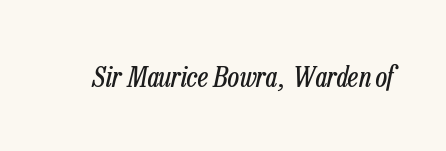
The image shows 28 px regular-weight, condensed type, italic (leaning right); set normal letter spacing, not underlined; low stroke contrast and a medium x-height.
